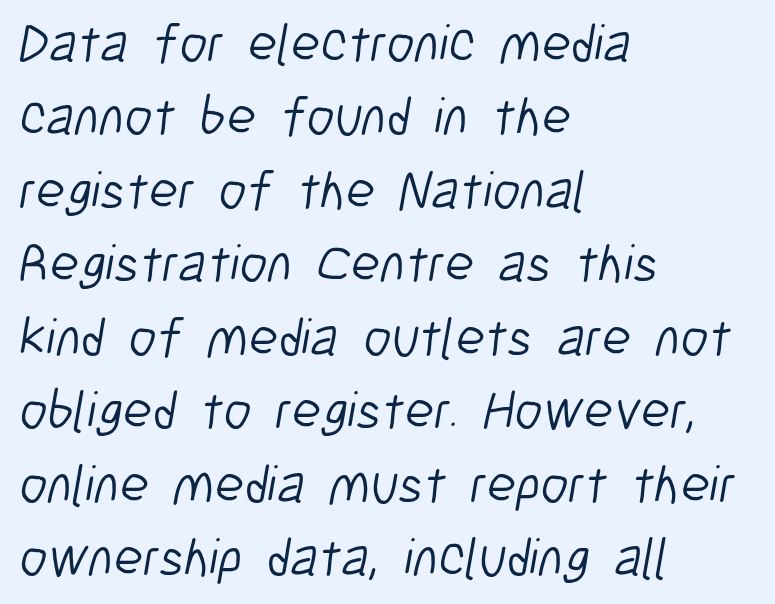
Q: Is the text bold? A: No.
Q: Is the typeface a serif or a sans-serif typeface? A: Sans-serif.
Q: Is the text underlined? A: No.
Q: How is the paragraph aligned? A: Left-aligned.
Q: Is the spacing between letters normal or unusually wide? A: Normal.
Q: Is the spacing between lines tight, normal or loose? A: Normal.
Q: Width (condensed, normal, or wide)? A: Condensed.
Q: Stroke contrast? A: Low.
Q: x-height? A: Medium.
Q: Monospaced? A: No.
